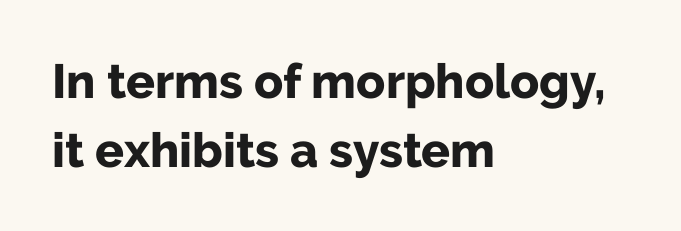
Q: Is the text bold? A: Yes.
Q: Is the text italic (slanted)? A: No, it is upright.
Q: Is the typeface a serif or a sans-serif typeface? A: Sans-serif.
Q: Is the text underlined? A: No.
Q: How is the paragraph aligned? A: Left-aligned.
Q: Is the spacing between letters normal or unusually wide? A: Normal.
Q: Is the spacing between lines tight, normal or loose? A: Normal.
Q: Width (condensed, normal, or wide)? A: Normal.
Q: Stroke contrast? A: Low.
Q: x-height? A: Medium.
Q: Monospaced? A: No.
